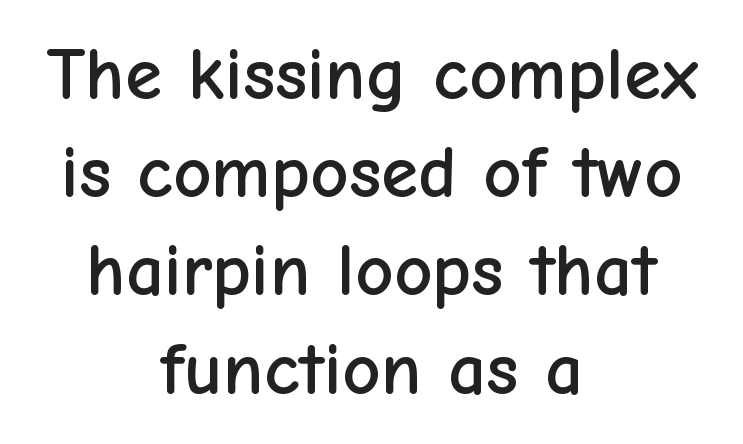
{"serif": "no", "italic": "no", "width": "normal", "stroke_contrast": "low", "x_height": "medium", "monospaced": "no", "underline": "no", "align": "center", "line_spacing": "normal", "line_spacing_ratio": 1.31, "letter_spacing": "normal", "letter_spacing_em": 0.0, "glyph_px": 75}
